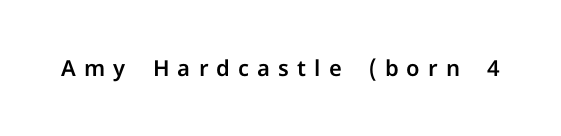
{"italic": "no", "underline": "no", "letter_spacing": "wide", "letter_spacing_em": 0.37, "glyph_px": 22}
